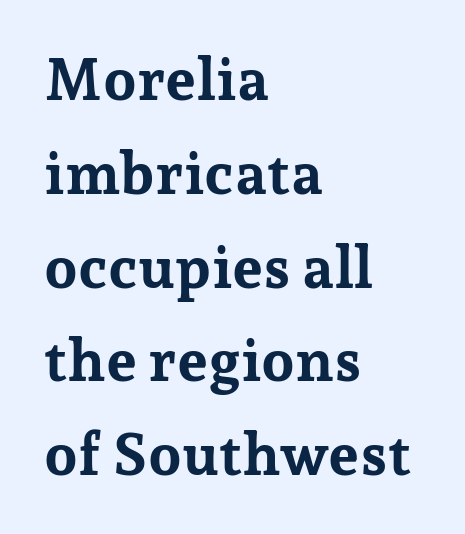
Q: Is the text bold? A: Yes.
Q: Is the text italic (slanted)? A: No, it is upright.
Q: Is the typeface a serif or a sans-serif typeface? A: Serif.
Q: Is the text underlined? A: No.
Q: How is the paragraph aligned? A: Left-aligned.
Q: Is the spacing between letters normal or unusually wide? A: Normal.
Q: Is the spacing between lines tight, normal or loose? A: Normal.
Q: Width (condensed, normal, or wide)? A: Normal.
Q: Stroke contrast? A: Low.
Q: x-height? A: Medium.
Q: Monospaced? A: No.
